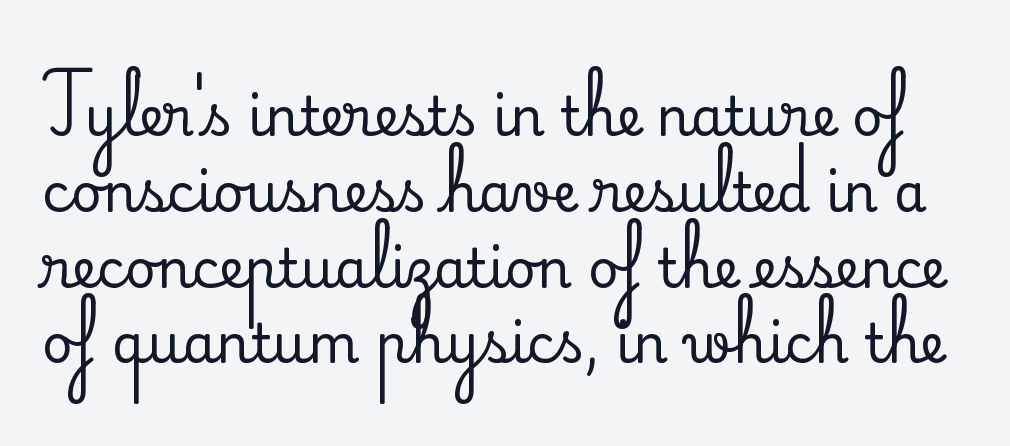
{"serif": "yes", "italic": "no", "width": "normal", "stroke_contrast": "medium", "x_height": "small", "monospaced": "no", "underline": "no", "line_spacing": "normal", "line_spacing_ratio": 1.43, "letter_spacing": "normal", "letter_spacing_em": 0.0, "glyph_px": 53}
